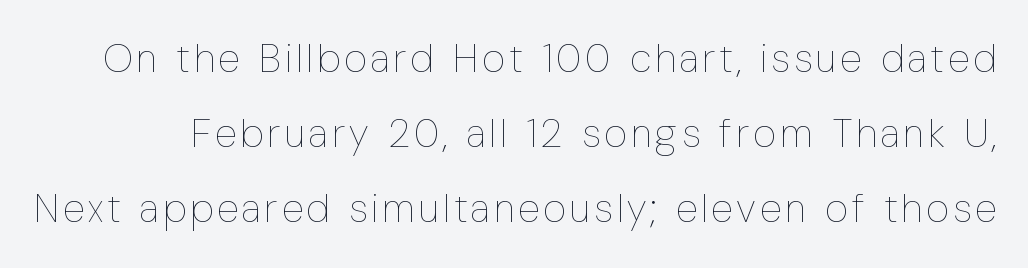
Lines of text with bare space underneath. No extra ink here — the face is not bold. This is roman type, the default non-slanted kind. Each letter keeps its own natural width here, so spacing adapts to shape.
